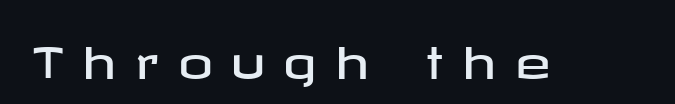
Observe the wide spacing: letters keep a clear distance from each other. Notice how the stems are strictly vertical — no italics here. Underlining? Definitely not there. Look at the bottom of the vertical strokes: they stop flat, with no serifs.
